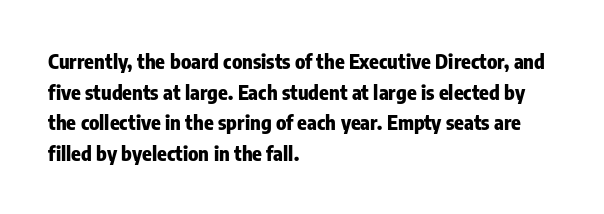
{"italic": "no", "bold": "yes", "underline": "no", "align": "left", "line_spacing": "normal", "line_spacing_ratio": 1.53, "letter_spacing": "normal", "letter_spacing_em": 0.0, "glyph_px": 20}
